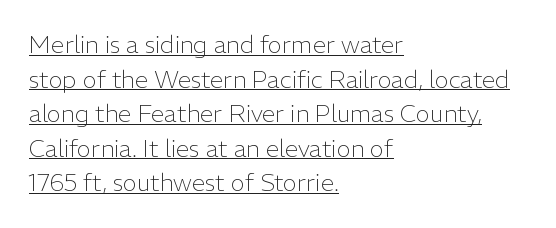
The image shows 24 px text type, upright; set left-aligned, normal line spacing (1.44x), normal letter spacing, underlined.
